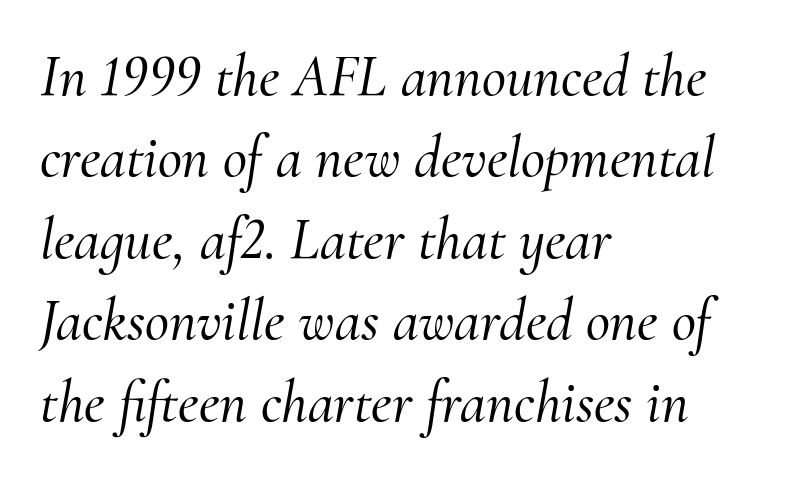
{"serif": "yes", "italic": "yes", "lean": "right", "slant_degrees": 10, "width": "normal", "stroke_contrast": "medium", "x_height": "small", "monospaced": "no", "underline": "no", "align": "left", "line_spacing": "normal", "line_spacing_ratio": 1.38, "letter_spacing": "normal", "letter_spacing_em": 0.0, "glyph_px": 59}
